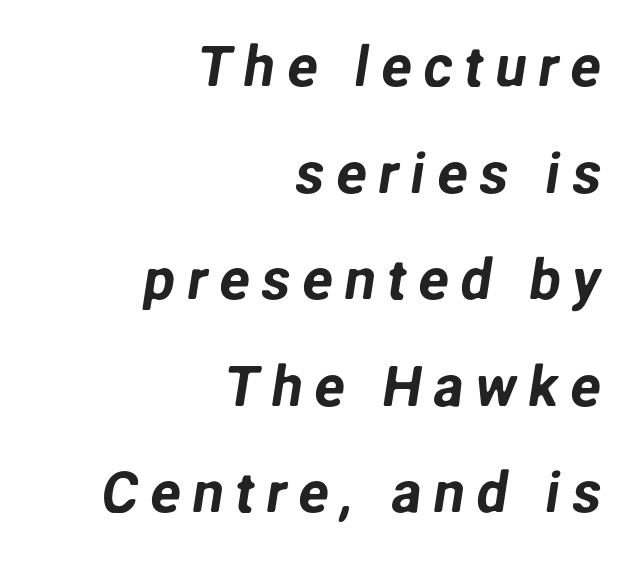
{"serif": "no", "width": "normal", "stroke_contrast": "low", "x_height": "medium", "monospaced": "no", "underline": "no", "align": "right", "line_spacing_ratio": 1.87, "letter_spacing": "wide", "letter_spacing_em": 0.2, "glyph_px": 57}
